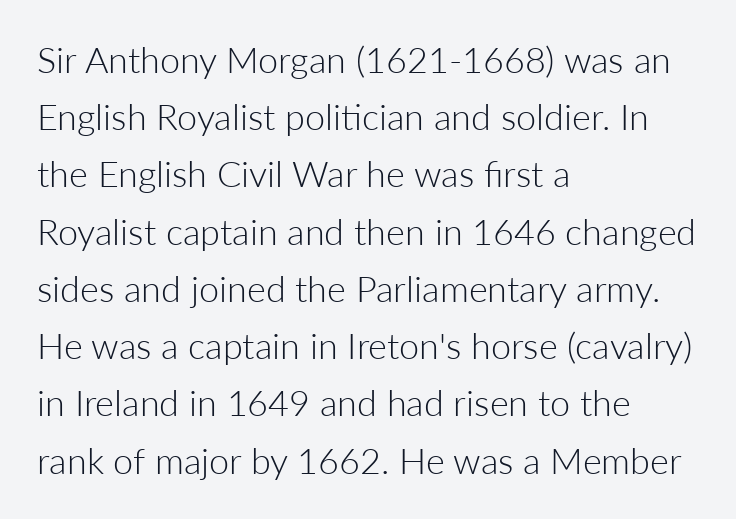
Line starts are locked; line ends wander. You could not count columns in this text — the font is proportionally spaced. The line texture is even and compact thanks to regular tracking. Examine the stroke ends and you'll find no serifs.
